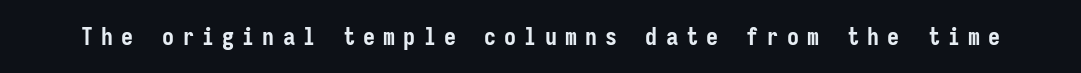
{"italic": "no", "bold": "yes", "underline": "no", "letter_spacing": "wide", "letter_spacing_em": 0.34, "glyph_px": 24}
